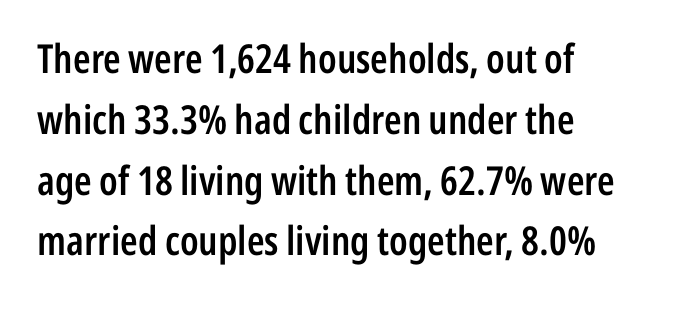
Short and long lines alike share a common starting point at left. The lettering stays uniformly vertical, giving the passage a roman look. The designer went with a sans here, leaving each stem footless. The passage shown stacks its lines at a standard gap. Slightly chunky letters — semibold, I'd say, not full bold. Nobody touched the tracking dial on this one.
